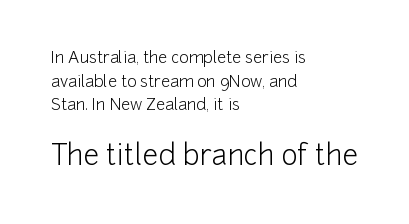
{"serif": "no", "italic": "no", "bold": "no", "weight": "light", "width": "normal", "stroke_contrast": "low", "x_height": "medium", "monospaced": "no", "underline": "no", "align": "left", "line_spacing": "normal", "line_spacing_ratio": 1.48, "letter_spacing": "normal", "letter_spacing_em": 0.0, "larger_block": "second", "size_ratio": 1.75, "glyph_px": 28}
